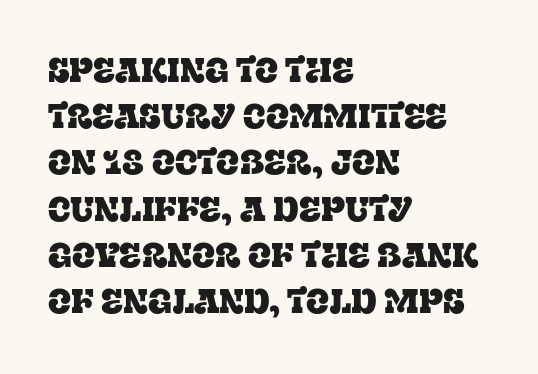
{"serif": "yes", "italic": "no", "width": "normal", "stroke_contrast": "low", "x_height": "large", "monospaced": "no", "underline": "no", "align": "left", "line_spacing": "normal", "line_spacing_ratio": 1.36, "letter_spacing": "normal", "letter_spacing_em": 0.0, "glyph_px": 34}
